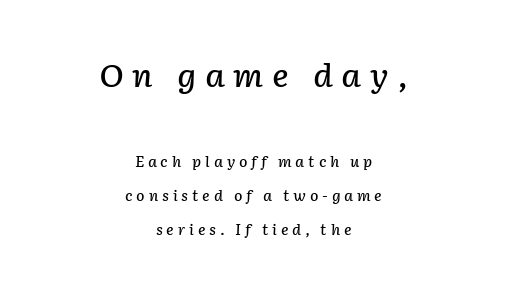
The rendering uses natural spacing where letterforms have individual widths. The rag falls on both sides of this text block equally. This rendering features lettering with no underline. When letters slant like this, we call the style italic. Someone cranked the tracking dial way up on this one. Leading: increased.
